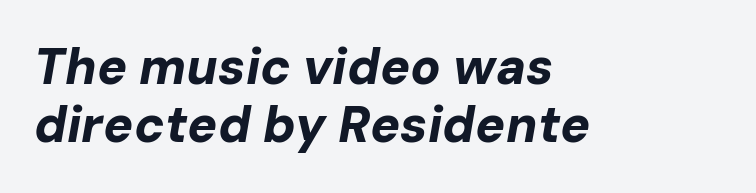
{"italic": "yes", "lean": "right", "slant_degrees": 10, "bold": "yes", "weight": "bold", "width": "normal", "stroke_contrast": "low", "x_height": "medium", "monospaced": "no", "underline": "no", "align": "left", "line_spacing_ratio": 1.17, "letter_spacing": "normal", "letter_spacing_em": 0.0, "glyph_px": 50}
